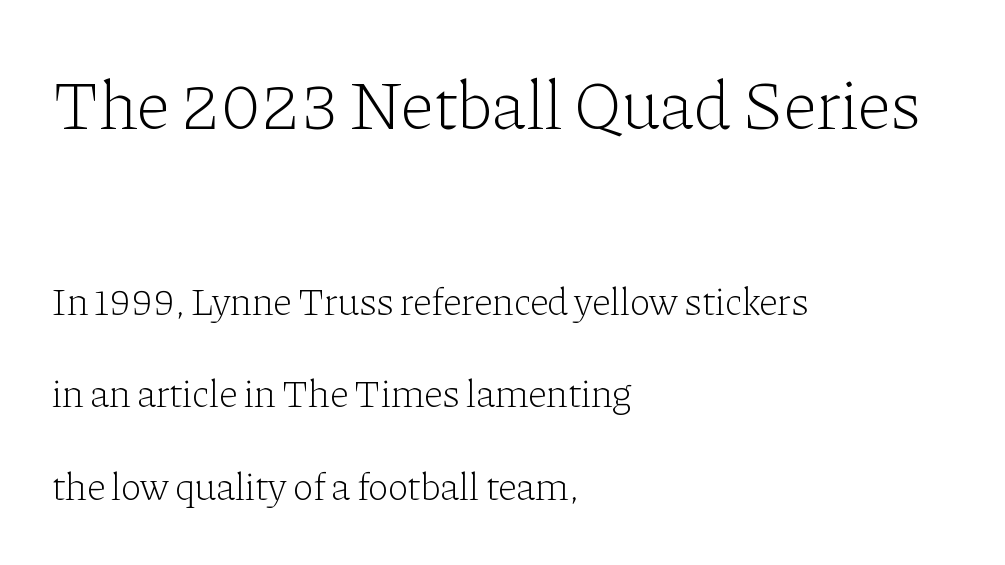
The image shows 69 px light serif type, upright; set left-aligned, loose line spacing (2.37x), normal letter spacing, not underlined; the first (top) block is 1.77x larger; low stroke contrast and a medium x-height.
